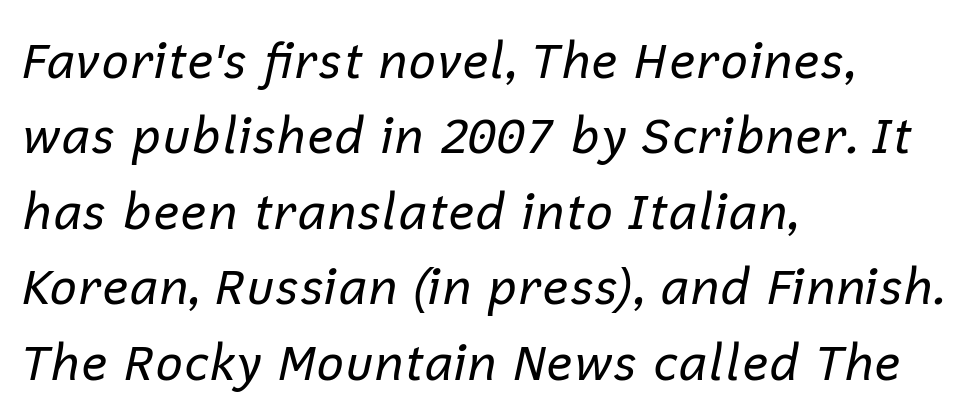
Q: Is the text bold? A: No.
Q: Is the text italic (slanted)? A: Yes, it leans right by about 12 degrees.
Q: Is the text underlined? A: No.
Q: How is the paragraph aligned? A: Left-aligned.
Q: Is the spacing between letters normal or unusually wide? A: Normal.
Q: Is the spacing between lines tight, normal or loose? A: Normal.
Q: Width (condensed, normal, or wide)? A: Normal.
Q: Stroke contrast? A: Low.
Q: x-height? A: Medium.
Q: Monospaced? A: No.
